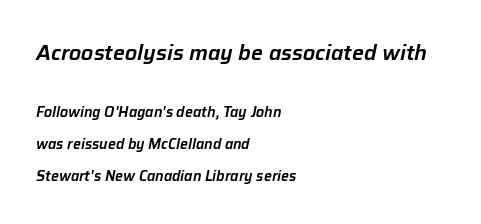
Q: Is the text italic (slanted)? A: Yes, it leans right by about 12 degrees.
Q: Is the text underlined? A: No.
Q: How is the paragraph aligned? A: Left-aligned.
Q: Is the spacing between letters normal or unusually wide? A: Normal.
Q: Is the spacing between lines tight, normal or loose? A: Loose.
Q: Which block of text is set in a larger size, the first (top) or the second (bottom)? A: The first (top) one.
